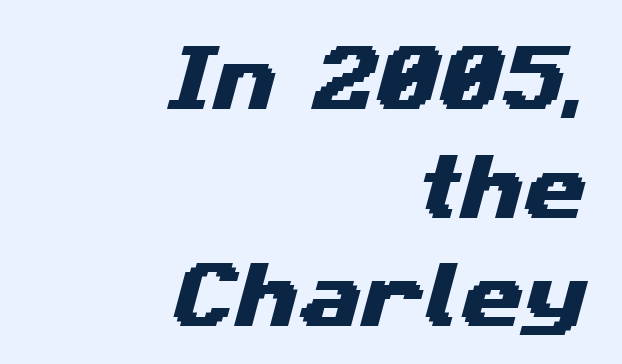
There is no visible air inserted between adjacent glyphs. Letterform terminals end flat and unadorned throughout the passage. The lines sit at an ordinary, default distance from one another. Bare-footed words on every line. This sample has the flowing, uneven cadence of proportional lettering. In CSS terms this would be text-align: right.
